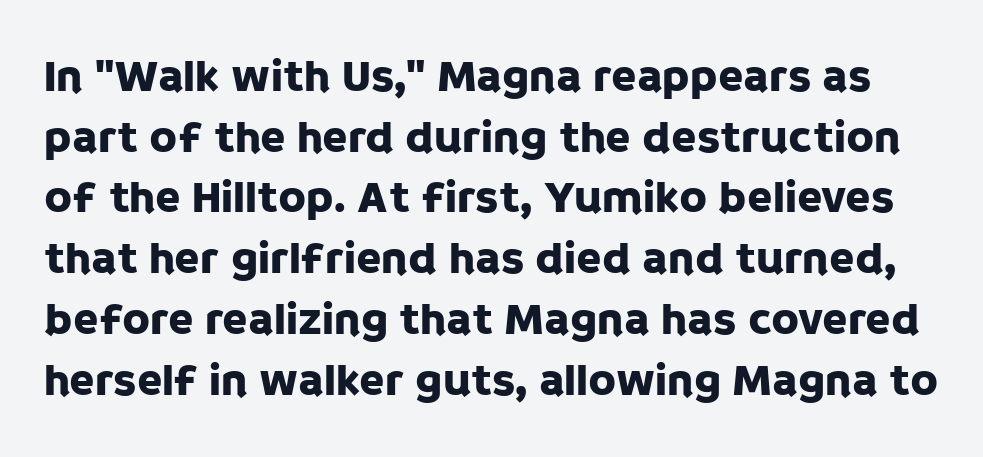
Q: Is the text italic (slanted)? A: No, it is upright.
Q: Is the typeface a serif or a sans-serif typeface? A: Sans-serif.
Q: Is the text underlined? A: No.
Q: Is the spacing between letters normal or unusually wide? A: Normal.
Q: Is the spacing between lines tight, normal or loose? A: Normal.
Q: Width (condensed, normal, or wide)? A: Normal.
Q: Stroke contrast? A: Low.
Q: x-height? A: Large.
Q: Monospaced? A: No.
